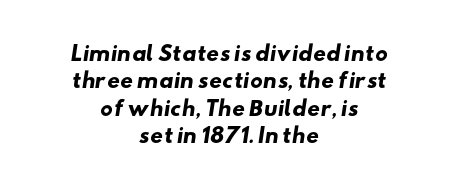
The image shows 20 px bold type; set centered, normal line spacing (1.37x), normal letter spacing, not underlined.
